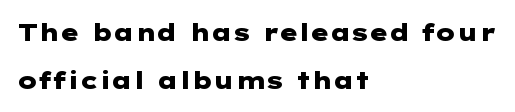
Q: Is the text bold? A: Yes.
Q: Is the text italic (slanted)? A: No, it is upright.
Q: Is the text underlined? A: No.
Q: How is the paragraph aligned? A: Left-aligned.
Q: Is the spacing between letters normal or unusually wide? A: Normal.
Q: Is the spacing between lines tight, normal or loose? A: Loose.
